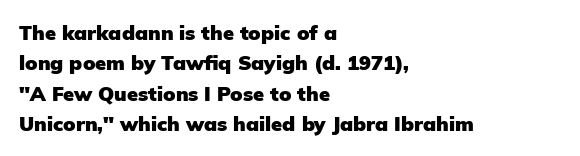
The image shows 20 px bold type, upright; set left-aligned, normal line spacing (1.52x), normal letter spacing, not underlined.
